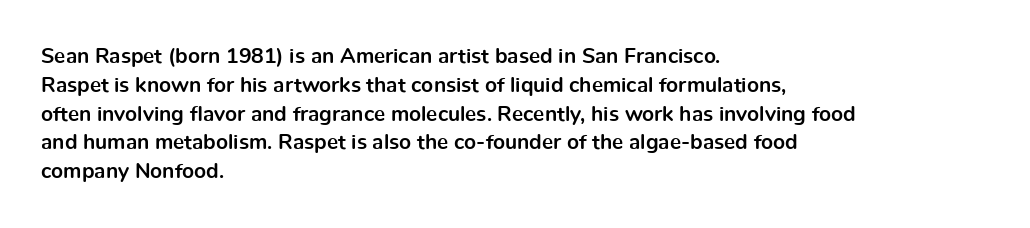
The image shows 21 px bold type, upright; set left-aligned, normal line spacing (1.37x), normal letter spacing, not underlined.
